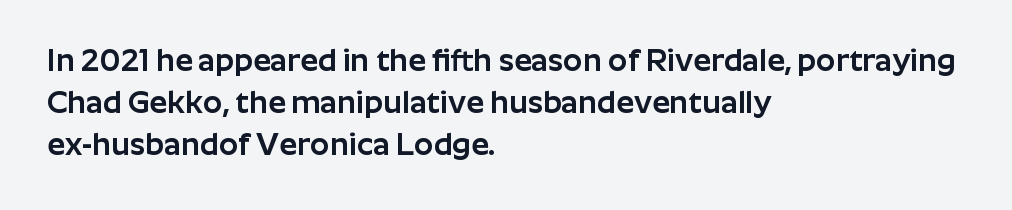
Each line starts at the same left margin while the right side varies. A typesetter would call this proportional, since set widths differ per character. Notice how descenders clear the ascenders below comfortably — that's standard leading. Descenders are the only things crossing below the line.
